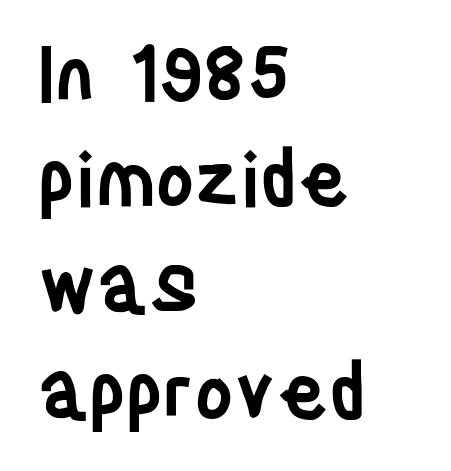
{"serif": "no", "italic": "no", "bold": "semi", "weight": "semibold", "width": "condensed", "stroke_contrast": "low", "x_height": "large", "monospaced": "no", "underline": "no", "align": "left", "line_spacing": "normal", "line_spacing_ratio": 1.42, "letter_spacing": "normal", "letter_spacing_em": 0.0, "glyph_px": 75}
